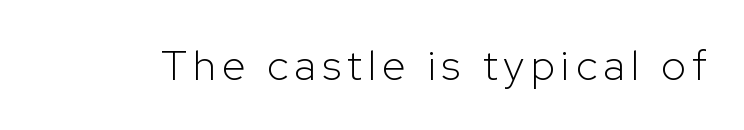
The lettering holds an erect, upright posture throughout. The letters look calm and open, with moderate or lighter stems. The zone under the glyphs is completely vacant. Think of a printed novel: that variable character pitch is what you see here. Type style note: lacks serifs.
